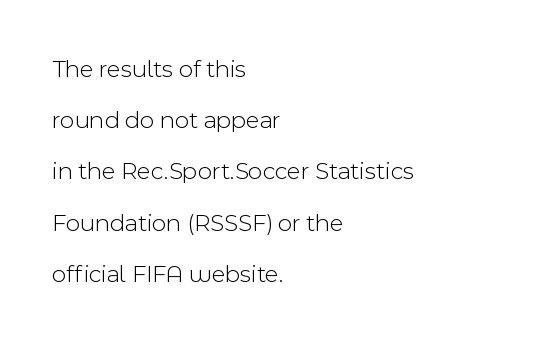
The image shows 25 px text type, upright; set left-aligned, loose line spacing (2.05x), normal letter spacing, not underlined.
